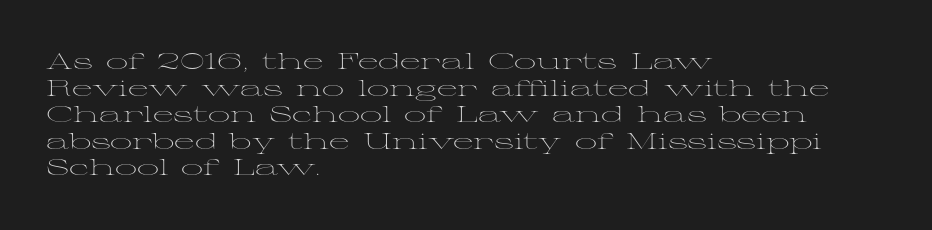
{"italic": "no", "bold": "no", "underline": "no", "align": "left", "line_spacing_ratio": 1.21, "letter_spacing": "normal", "letter_spacing_em": 0.0, "glyph_px": 22}
